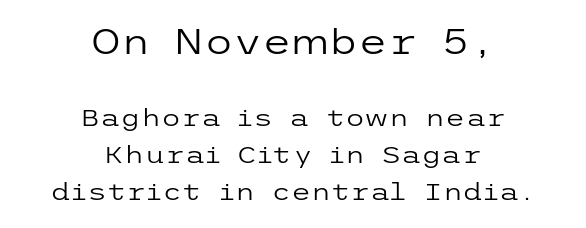
A sans-serif font was chosen for this passage. The line-height multiplier appears to be the usual default. Decoration check: the copy has no underline. The first block has been scaled up relative to the second. Tall strokes in this sample are plumb rather than angled.
